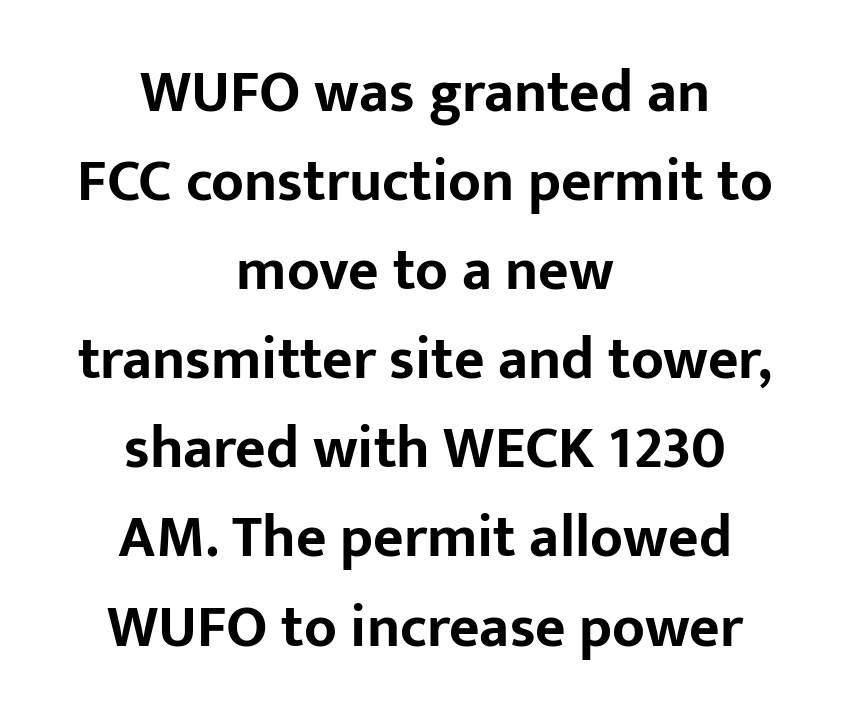
The typesetting leans heavy: a genuine bold. This rendering leaves character spacing at its baseline value. Casual observation: everything's sitting right in the middle. Beneath every word, the page is bare.
